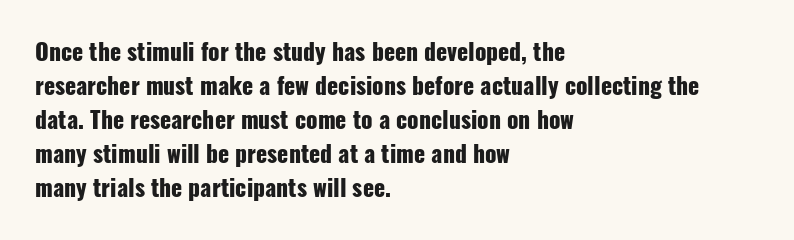
The image shows 23 px bold type, upright; set left-aligned, normal line spacing (1.48x), normal letter spacing, not underlined.
